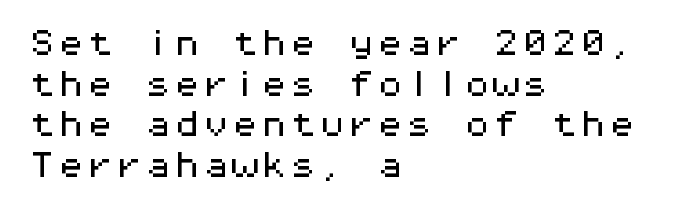
{"serif": "no", "italic": "no", "width": "wide", "stroke_contrast": "medium", "x_height": "medium", "monospaced": "yes", "underline": "no", "align": "left", "line_spacing": "normal", "line_spacing_ratio": 1.4, "letter_spacing": "normal", "letter_spacing_em": 0.0, "glyph_px": 29}
